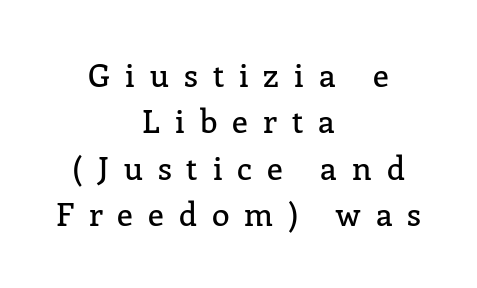
The image shows 32 px serif type, upright; set centered, normal line spacing (1.45x), unusually wide letter spacing (+0.47 em), not underlined; low stroke contrast and a medium x-height.
